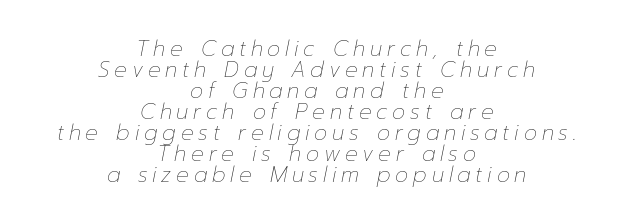
The image shows 21 px text type, italic (leaning right); set centered, tight line spacing (1.0x), unusually wide letter spacing (+0.23 em), not underlined.
